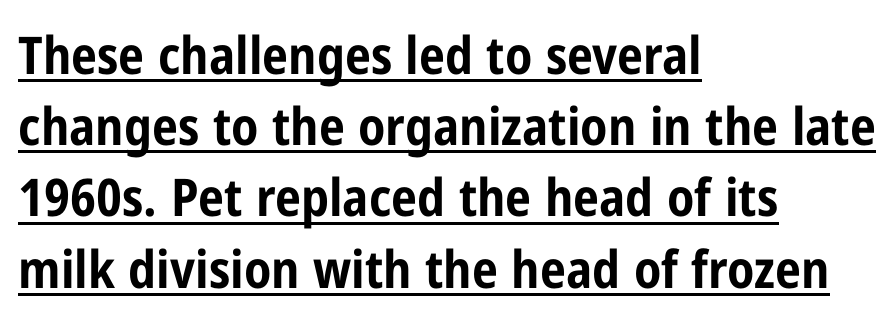
{"serif": "no", "italic": "no", "bold": "yes", "weight": "bold", "width": "condensed", "stroke_contrast": "low", "x_height": "medium", "monospaced": "no", "underline": "yes", "align": "left", "line_spacing": "normal", "line_spacing_ratio": 1.37, "letter_spacing": "normal", "letter_spacing_em": 0.0, "glyph_px": 52}
